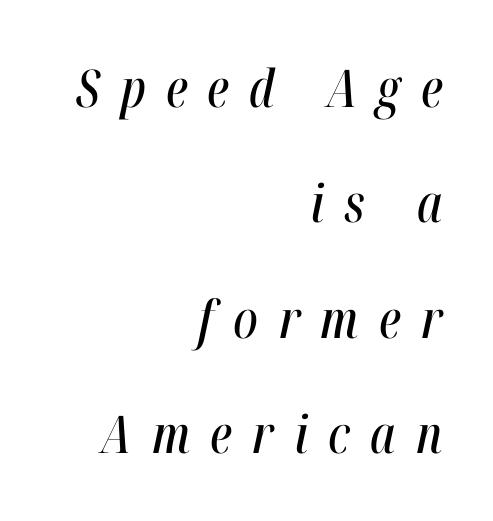
Short and long lines alike share a common ending point at right. Any mark beneath the type? The region is blank. A typesetter would call this leading open, well beyond the default. Italic: yes, the glyphs are oblique. There is plenty of visible air inserted between adjacent glyphs.
